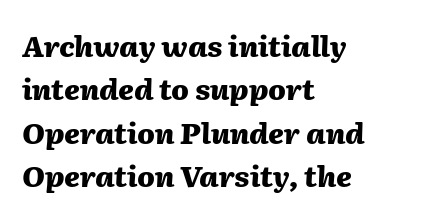
Italic? Definitely — the glyphs are oblique. Look at the tracking — it's just the regular setting, nothing added. The letters advance in unequal steps, a hallmark of proportional type. The foot of each line stays bare and open. Regular leading. Every letter is thick-stroked: bold, no question.
